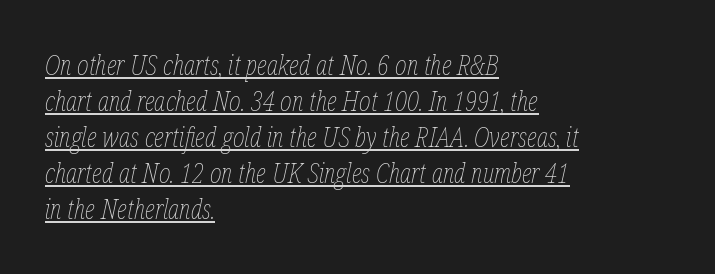
{"italic": "yes", "lean": "right", "slant_degrees": 12, "bold": "no", "weight": "thin", "width": "condensed", "stroke_contrast": "low", "x_height": "medium", "monospaced": "no", "underline": "yes", "align": "left", "line_spacing": "normal", "line_spacing_ratio": 1.29, "letter_spacing": "normal", "letter_spacing_em": 0.0, "glyph_px": 28}
